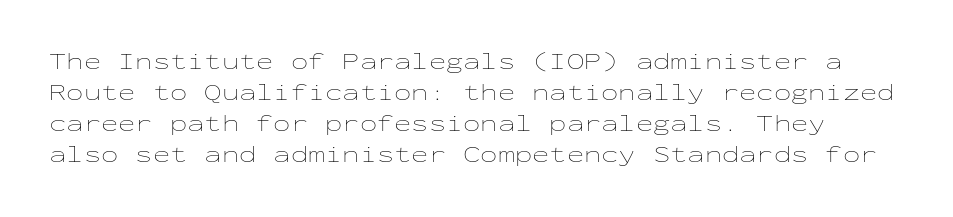
Stroke thickness stays within the range of a standard reading face or lighter. The passage shown stacks its lines at a standard gap. A typesetter would mark this as roman, not italic. The zone under the glyphs is completely vacant.
